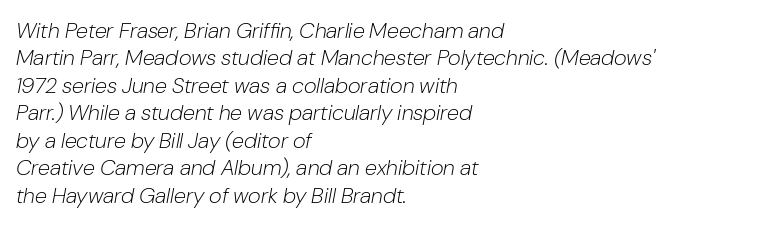
The image shows 22 px text type, italic (leaning right); set left-aligned, normal line spacing (1.25x), normal letter spacing, not underlined.
